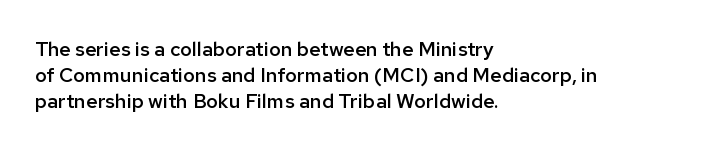
This is the in-between weight designers call semibold or demi. The passage is arranged the way most books set body copy — flush left. No word sits above an underline. Normally led — the rows are evenly, conventionally spaced. Observe the ordinary spacing: letters are neighbours, not strangers. The type sits square on the baseline with zero lean.
